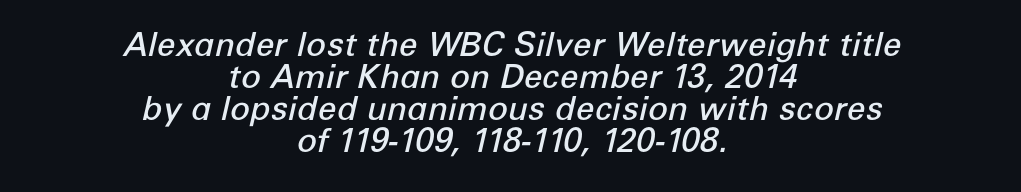
Tall strokes in this sample are angled rather than plumb. Glance below the letters and you will spot only blank space. Varying glyph widths throughout — classic text-font behaviour. Compared with typical paragraphs, the rows here are closer together.
